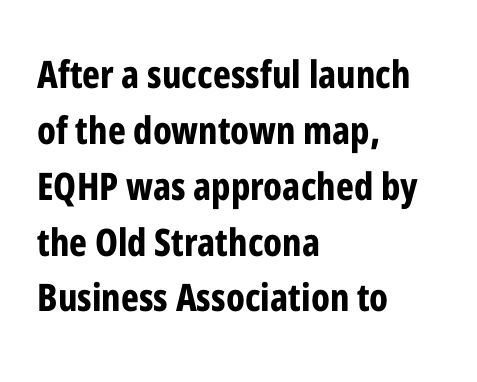
{"serif": "no", "italic": "no", "bold": "yes", "weight": "bold", "width": "condensed", "stroke_contrast": "low", "x_height": "medium", "monospaced": "no", "underline": "no", "align": "left", "line_spacing": "normal", "line_spacing_ratio": 1.47, "letter_spacing": "normal", "letter_spacing_em": 0.0, "glyph_px": 38}
